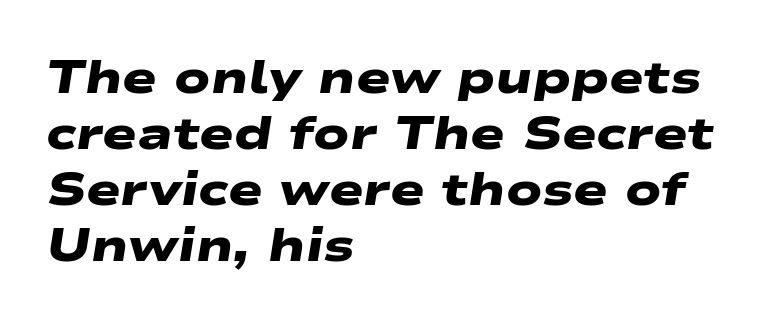
The image shows 46 px heavy, wide sans-serif type; set left-aligned, line spacing 1.22x, normal letter spacing, not underlined; low stroke contrast and a medium x-height.
